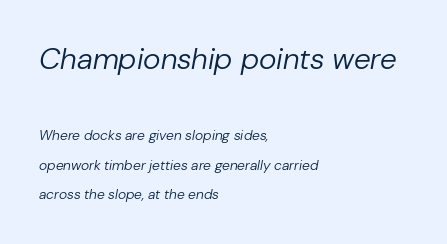
Q: Is the text bold? A: No.
Q: Is the text italic (slanted)? A: Yes, it leans right by about 10 degrees.
Q: Is the text underlined? A: No.
Q: How is the paragraph aligned? A: Left-aligned.
Q: Is the spacing between letters normal or unusually wide? A: Normal.
Q: Is the spacing between lines tight, normal or loose? A: Loose.
Q: Which block of text is set in a larger size, the first (top) or the second (bottom)? A: The first (top) one.
Q: Width (condensed, normal, or wide)? A: Normal.
Q: Stroke contrast? A: Low.
Q: x-height? A: Medium.
Q: Monospaced? A: No.
